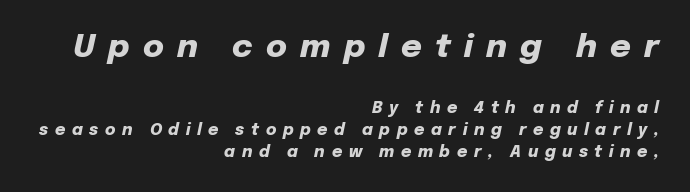
{"italic": "yes", "lean": "right", "slant_degrees": 12, "bold": "yes", "weight": "heavy", "width": "normal", "stroke_contrast": "low", "x_height": "medium", "monospaced": "no", "underline": "no", "align": "right", "line_spacing": "normal", "line_spacing_ratio": 1.36, "letter_spacing": "wide", "letter_spacing_em": 0.41, "larger_block": "first", "size_ratio": 2.0, "glyph_px": 32}
